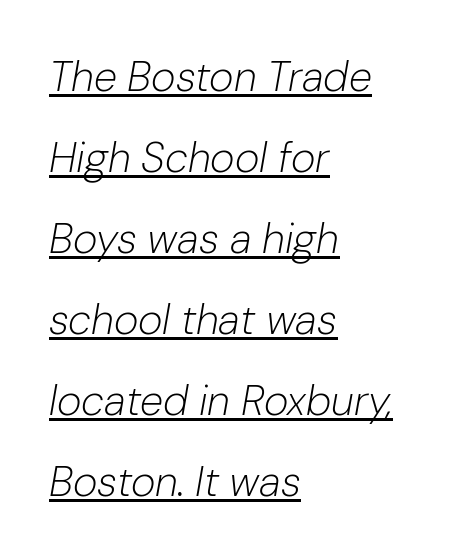
Observe the lean: these are italic letterforms. Students, observe the line beneath the letters — that is underlining. The strokes carry an ordinary text weight at most. Glyph-to-glyph distance matches everyday printed text. The face used here is proportionally spaced, like ordinary book or web type.
